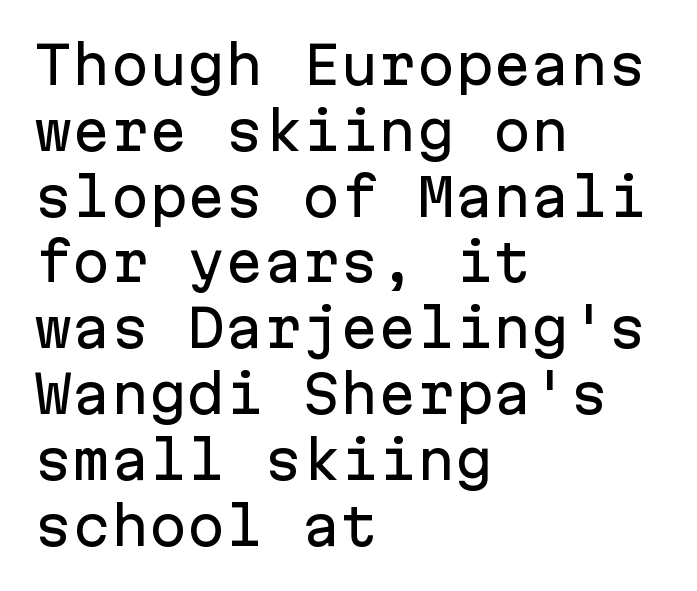
Q: Is the text italic (slanted)? A: No, it is upright.
Q: Is the typeface a serif or a sans-serif typeface? A: Sans-serif.
Q: Is the text underlined? A: No.
Q: How is the paragraph aligned? A: Left-aligned.
Q: Is the spacing between letters normal or unusually wide? A: Normal.
Q: Is the spacing between lines tight, normal or loose? A: Normal.
Q: Width (condensed, normal, or wide)? A: Normal.
Q: Stroke contrast? A: Low.
Q: x-height? A: Medium.
Q: Monospaced? A: Yes.
